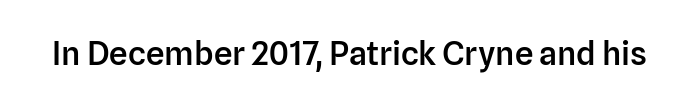
Q: Is the text bold? A: Semi-bold.
Q: Is the text italic (slanted)? A: No, it is upright.
Q: Is the typeface a serif or a sans-serif typeface? A: Sans-serif.
Q: Is the text underlined? A: No.
Q: Is the spacing between letters normal or unusually wide? A: Normal.
Q: Width (condensed, normal, or wide)? A: Normal.
Q: Stroke contrast? A: Low.
Q: x-height? A: Medium.
Q: Monospaced? A: No.
